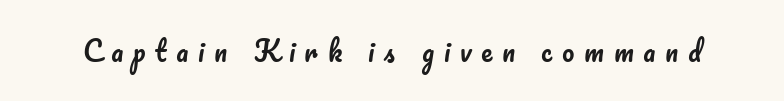
Clear beneath every line of the passage. Does extra space separate the letters? Yes, quite a lot of it.
